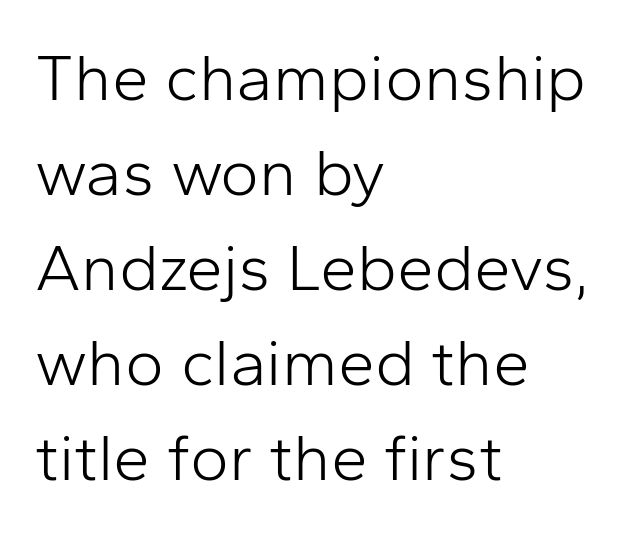
{"serif": "no", "italic": "no", "bold": "no", "weight": "light", "width": "normal", "stroke_contrast": "low", "x_height": "medium", "monospaced": "no", "underline": "no", "align": "left", "line_spacing": "normal", "line_spacing_ratio": 1.44, "letter_spacing": "normal", "letter_spacing_em": 0.0, "glyph_px": 66}
